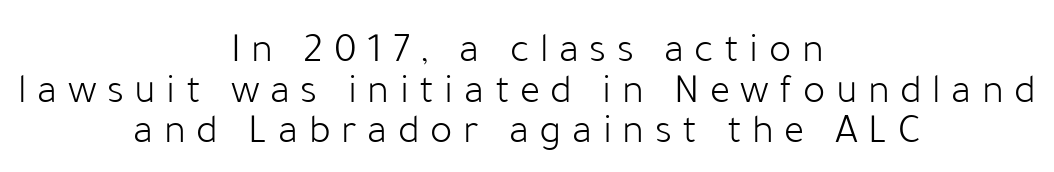
{"serif": "no", "italic": "no", "bold": "no", "weight": "light", "width": "normal", "stroke_contrast": "low", "x_height": "medium", "monospaced": "no", "underline": "no", "align": "center", "line_spacing": "tight", "line_spacing_ratio": 0.97, "letter_spacing": "wide", "letter_spacing_em": 0.25, "glyph_px": 42}
